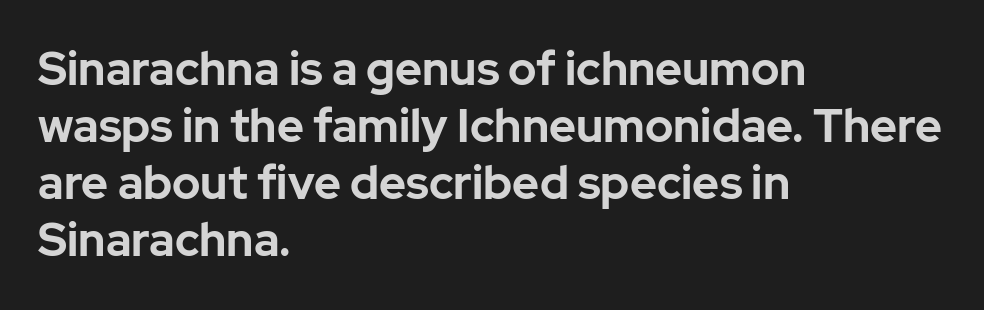
Q: Is the text bold? A: Yes.
Q: Is the text italic (slanted)? A: No, it is upright.
Q: Is the typeface a serif or a sans-serif typeface? A: Sans-serif.
Q: Is the text underlined? A: No.
Q: How is the paragraph aligned? A: Left-aligned.
Q: Is the spacing between letters normal or unusually wide? A: Normal.
Q: Width (condensed, normal, or wide)? A: Normal.
Q: Stroke contrast? A: Low.
Q: x-height? A: Medium.
Q: Monospaced? A: No.
